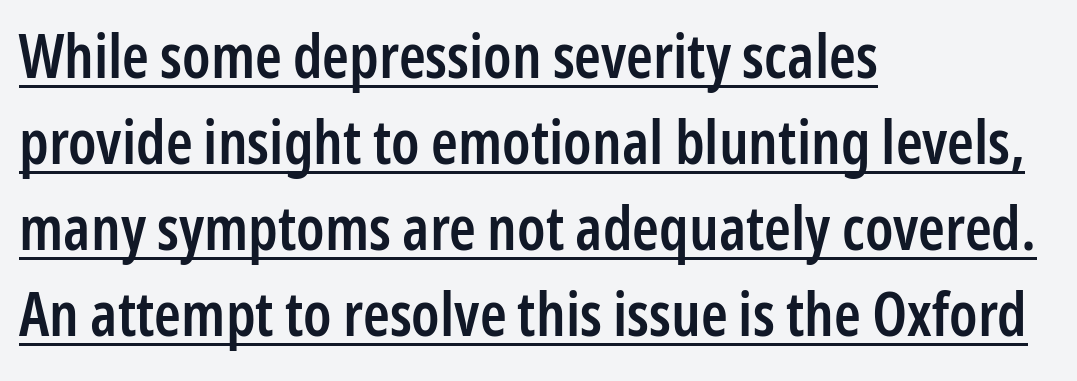
In terms of letterspacing, this is plain default setting. These lines are rendered in a variable-pitch font. The passage shown stacks its lines at a standard gap. The lettering is marked with a stroke running underneath it. The setting favours the left margin, as ordinary paragraphs usually do.
